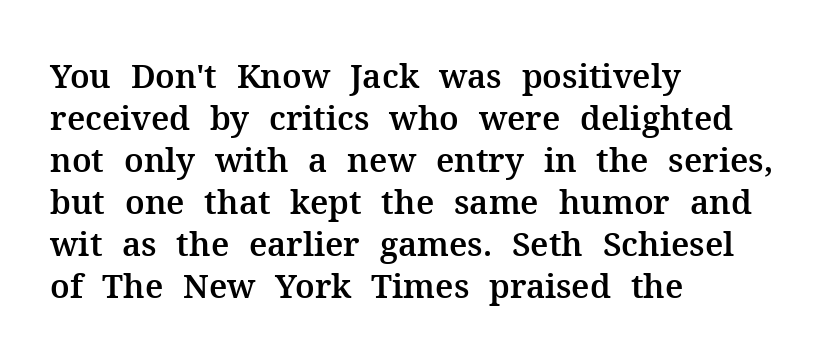
{"serif": "yes", "italic": "no", "width": "normal", "stroke_contrast": "medium", "x_height": "medium", "monospaced": "no", "underline": "no", "align": "left", "line_spacing": "normal", "line_spacing_ratio": 1.27, "letter_spacing": "normal", "letter_spacing_em": 0.0, "glyph_px": 33}
